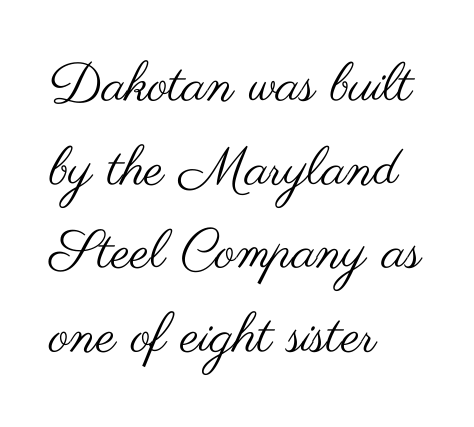
The strokes are not fattened; the text isn't bold. Short note: letters normally spaced. Classification — sans serif. Evenly set lines give the paragraph a standard silhouette. Looks like regular typesetting: each glyph gets only the width it needs.
